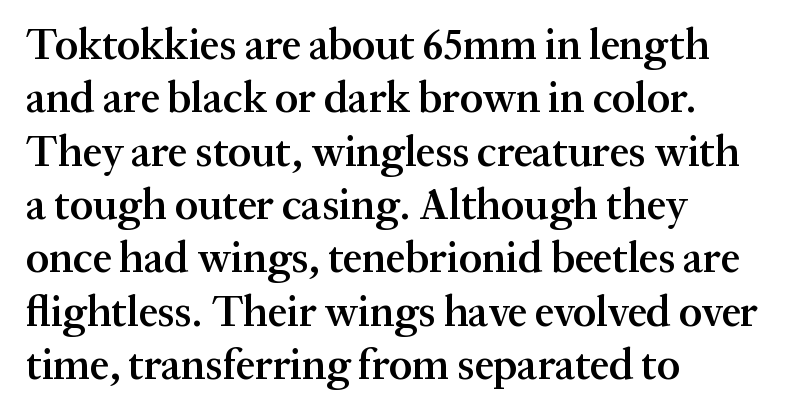
The image shows 43 px semibold serif type, upright; set left-aligned, line spacing 1.24x, normal letter spacing, not underlined; medium stroke contrast and a medium x-height.
